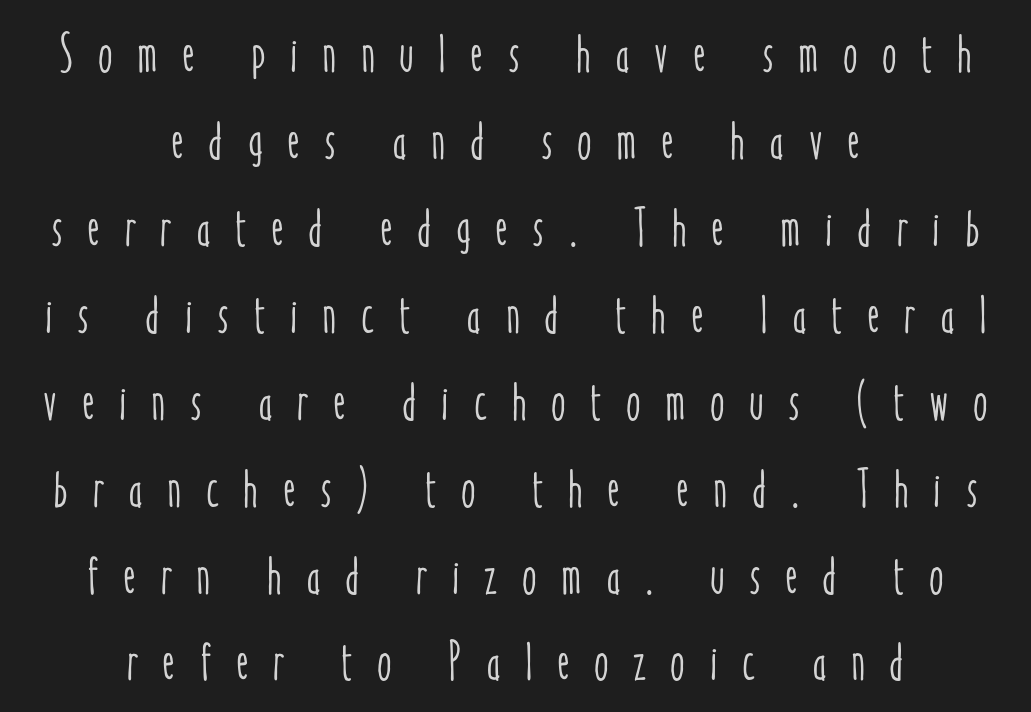
Teacher's note: observe the equal gaps on both sides — that is centered alignment. These lines were composed using upright roman letters. The type is letterspaced generously, with wide tracking. Character widths vary here, with narrow letters taking less room than wide ones.
